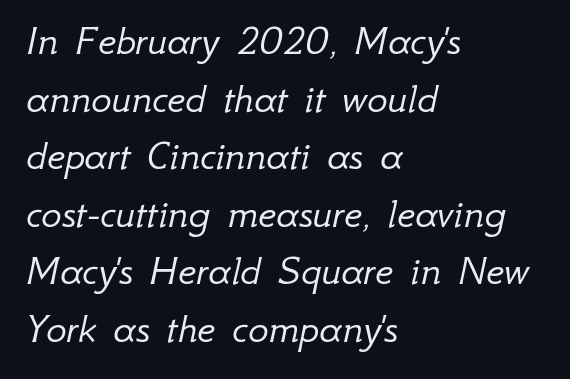
A typesetter would mark this as italic. A quiet, ordinary-to-light weight characterises the typeface. Is there much room between lines? A standard amount, neither cramped nor airy. The face used here is proportionally spaced, like ordinary book or web type. The compositor pushed each line to the left boundary.
